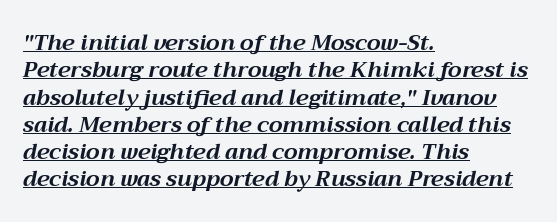
Q: Is the text bold? A: Yes.
Q: Is the text italic (slanted)? A: Yes, it leans right by about 12 degrees.
Q: Is the text underlined? A: Yes.
Q: How is the paragraph aligned? A: Left-aligned.
Q: Is the spacing between letters normal or unusually wide? A: Normal.
